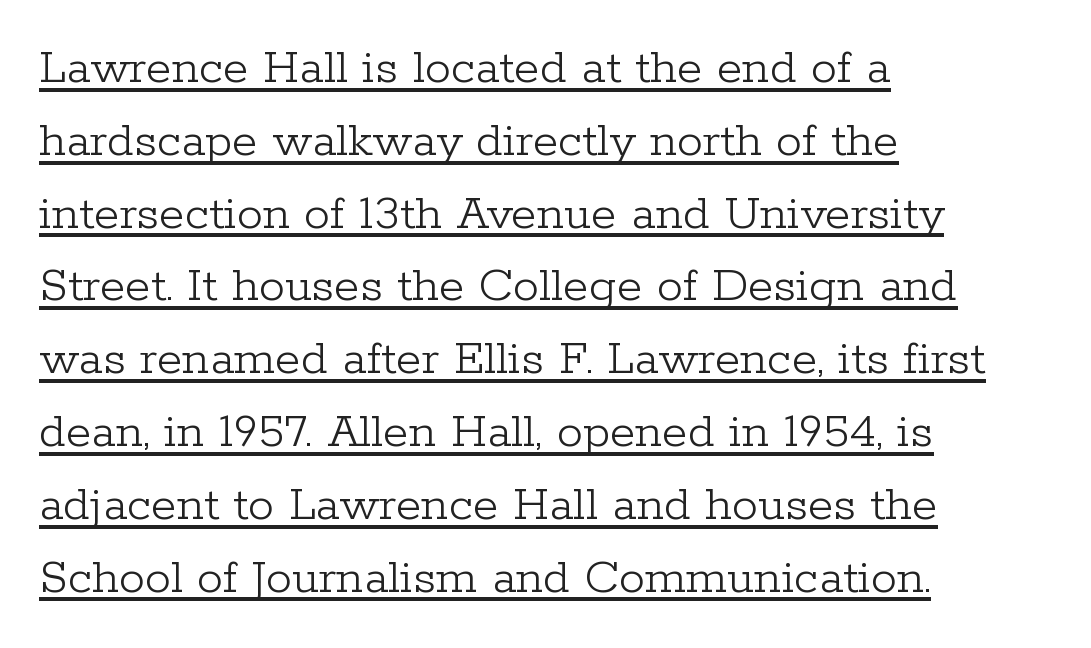
Q: Is the text bold? A: No.
Q: Is the text italic (slanted)? A: No, it is upright.
Q: Is the typeface a serif or a sans-serif typeface? A: Serif.
Q: Is the text underlined? A: Yes.
Q: How is the paragraph aligned? A: Left-aligned.
Q: Is the spacing between letters normal or unusually wide? A: Normal.
Q: Is the spacing between lines tight, normal or loose? A: Normal.
Q: Width (condensed, normal, or wide)? A: Normal.
Q: Stroke contrast? A: Low.
Q: x-height? A: Medium.
Q: Monospaced? A: No.
